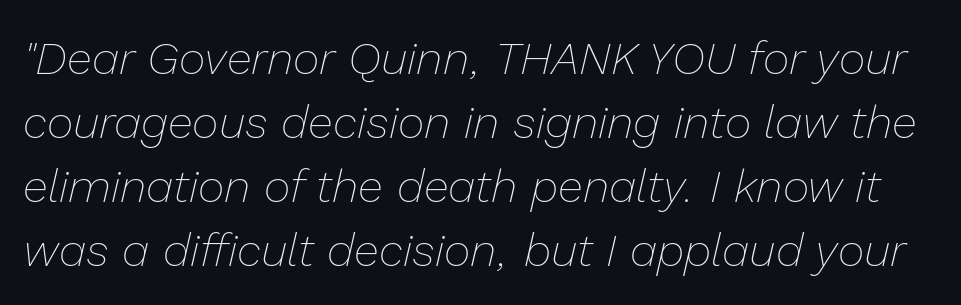
{"italic": "yes", "lean": "right", "slant_degrees": 13, "bold": "no", "weight": "thin", "width": "normal", "stroke_contrast": "low", "x_height": "medium", "monospaced": "no", "underline": "no", "line_spacing": "normal", "line_spacing_ratio": 1.39, "letter_spacing": "normal", "letter_spacing_em": 0.0, "glyph_px": 46}
